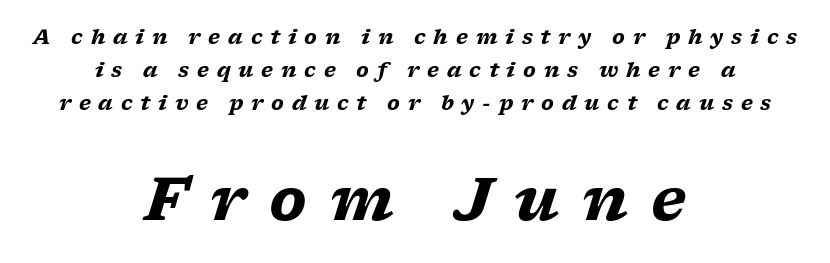
{"serif": "yes", "italic": "yes", "lean": "right", "slant_degrees": 17, "bold": "yes", "weight": "heavy", "width": "wide", "stroke_contrast": "low", "x_height": "medium", "monospaced": "no", "underline": "no", "align": "center", "line_spacing": "normal", "line_spacing_ratio": 1.65, "letter_spacing": "wide", "letter_spacing_em": 0.39, "larger_block": "second", "size_ratio": 2.95, "glyph_px": 59}
